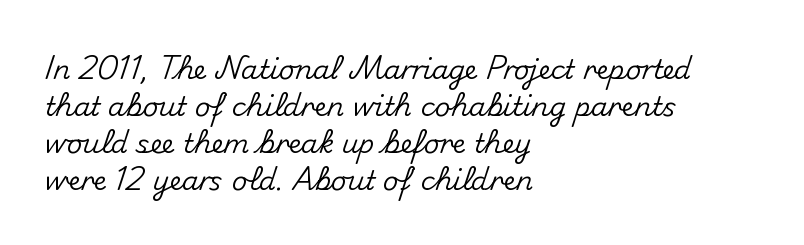
{"underline": "no", "align": "left", "line_spacing": "normal", "line_spacing_ratio": 1.37, "letter_spacing": "normal", "letter_spacing_em": 0.0, "glyph_px": 27}
